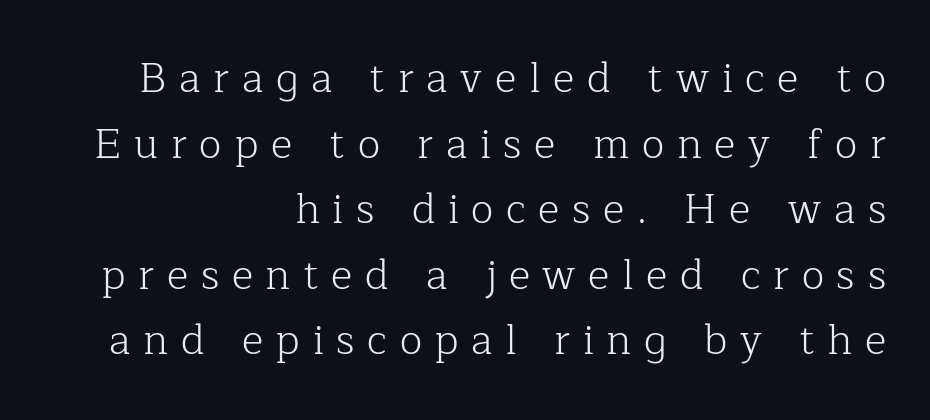
Q: Is the text bold? A: No.
Q: Is the text italic (slanted)? A: No, it is upright.
Q: Is the typeface a serif or a sans-serif typeface? A: Serif.
Q: Is the text underlined? A: No.
Q: How is the paragraph aligned? A: Right-aligned.
Q: Is the spacing between letters normal or unusually wide? A: Unusually wide.
Q: Is the spacing between lines tight, normal or loose? A: Normal.
Q: Width (condensed, normal, or wide)? A: Normal.
Q: Stroke contrast? A: Low.
Q: x-height? A: Medium.
Q: Monospaced? A: No.
